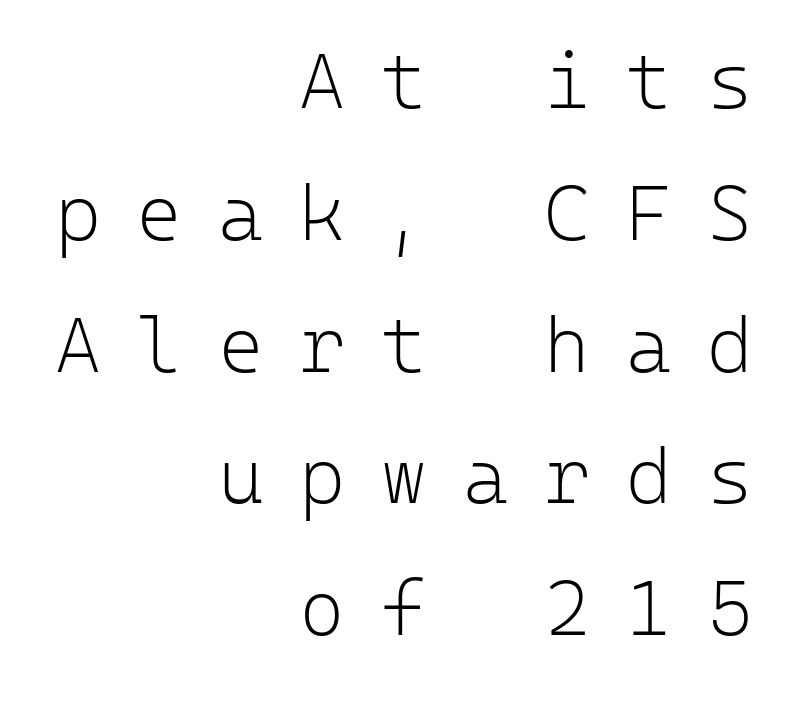
Tracking value appears strongly positive — letters spread wide. The block of text has a typical density, with ordinary space between rows. Short and long lines alike share a common ending point at right. The words here are not underlined. Think of a typewriter: that constant character pitch is what you see here. Weight: not bold — regular or lighter.
